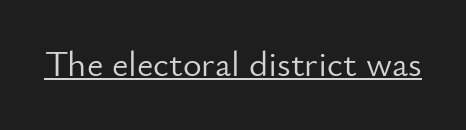
{"serif": "no", "italic": "no", "bold": "no", "weight": "light", "width": "normal", "stroke_contrast": "low", "x_height": "small", "monospaced": "no", "underline": "yes", "letter_spacing": "normal", "letter_spacing_em": 0.0, "glyph_px": 36}
